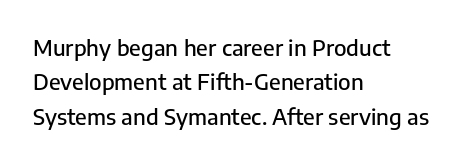
Teacher's note: observe the even left margin — that is flush-left alignment. The passage shown has conventional tracking throughout. It's the straight-up-and-down kind of type. The block of text has a typical density, with ordinary space between rows. The area under the type is left untouched.
